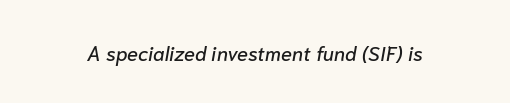
The image shows 20 px text type, italic (leaning right); set normal letter spacing, not underlined.
